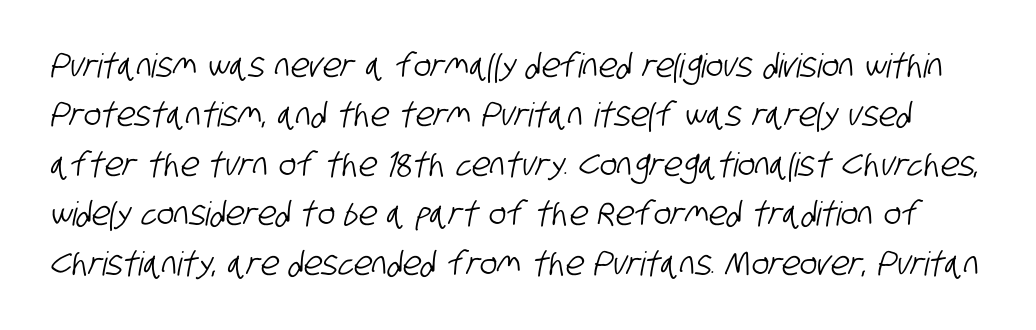
{"serif": "no", "width": "condensed", "stroke_contrast": "low", "x_height": "large", "monospaced": "no", "underline": "no", "line_spacing": "normal", "line_spacing_ratio": 1.5, "letter_spacing": "normal", "letter_spacing_em": 0.0, "glyph_px": 33}
